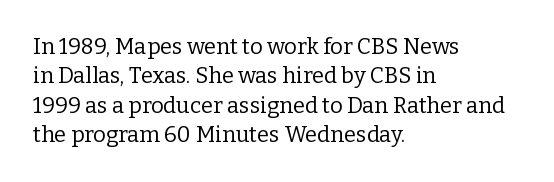
Q: Is the text bold? A: No.
Q: Is the text italic (slanted)? A: No, it is upright.
Q: Is the text underlined? A: No.
Q: How is the paragraph aligned? A: Left-aligned.
Q: Is the spacing between letters normal or unusually wide? A: Normal.
Q: Is the spacing between lines tight, normal or loose? A: Normal.
